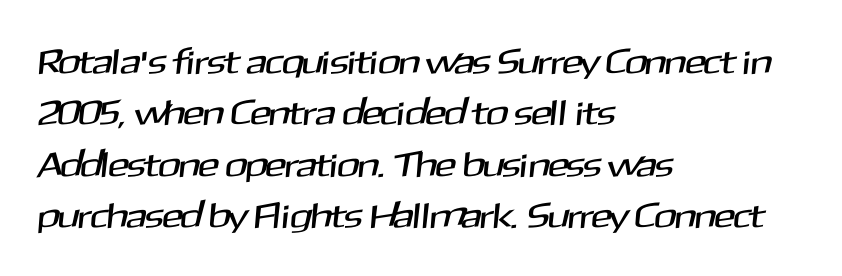
Q: Is the typeface a serif or a sans-serif typeface? A: Sans-serif.
Q: Is the text underlined? A: No.
Q: How is the paragraph aligned? A: Left-aligned.
Q: Is the spacing between letters normal or unusually wide? A: Normal.
Q: Is the spacing between lines tight, normal or loose? A: Normal.
Q: Width (condensed, normal, or wide)? A: Normal.
Q: Stroke contrast? A: Medium.
Q: x-height? A: Medium.
Q: Monospaced? A: No.
